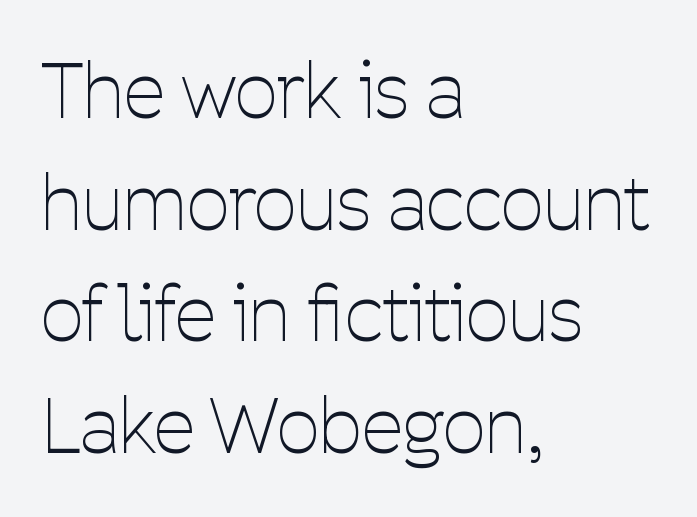
{"serif": "no", "italic": "no", "bold": "no", "weight": "thin", "width": "condensed", "stroke_contrast": "low", "x_height": "medium", "monospaced": "no", "underline": "no", "align": "left", "line_spacing": "normal", "line_spacing_ratio": 1.49, "letter_spacing": "normal", "letter_spacing_em": 0.0, "glyph_px": 75}
